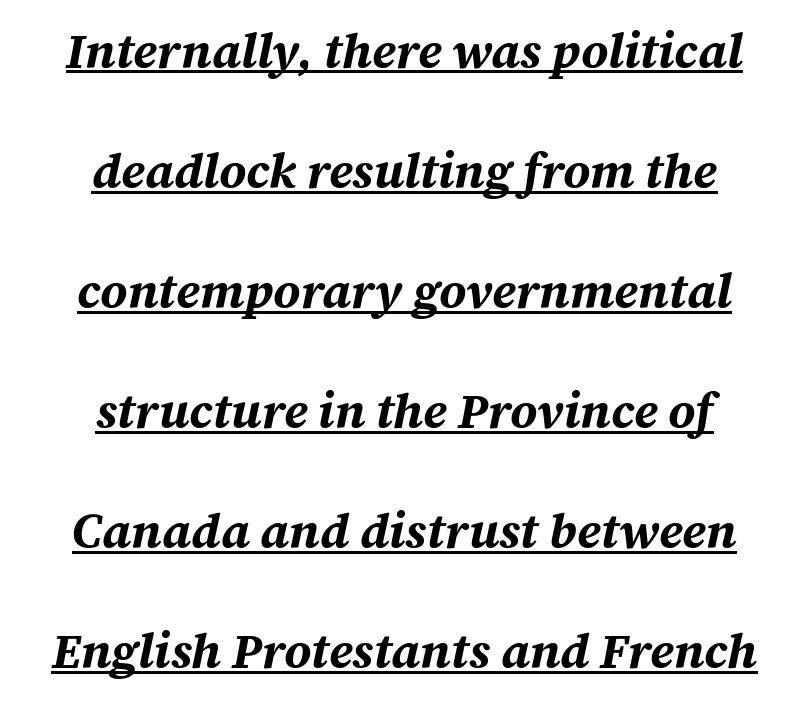
{"italic": "yes", "lean": "right", "slant_degrees": 12, "bold": "yes", "weight": "bold", "width": "normal", "stroke_contrast": "medium", "x_height": "medium", "monospaced": "no", "underline": "yes", "align": "center", "line_spacing": "loose", "line_spacing_ratio": 2.45, "letter_spacing": "normal", "letter_spacing_em": 0.0, "glyph_px": 49}
